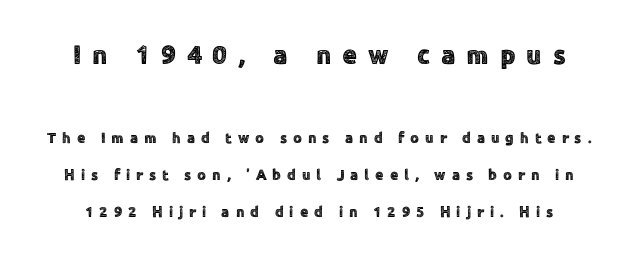
{"italic": "no", "underline": "no", "line_spacing": "loose", "line_spacing_ratio": 2.48, "letter_spacing": "wide", "letter_spacing_em": 0.4, "larger_block": "first", "size_ratio": 1.8, "glyph_px": 27}
